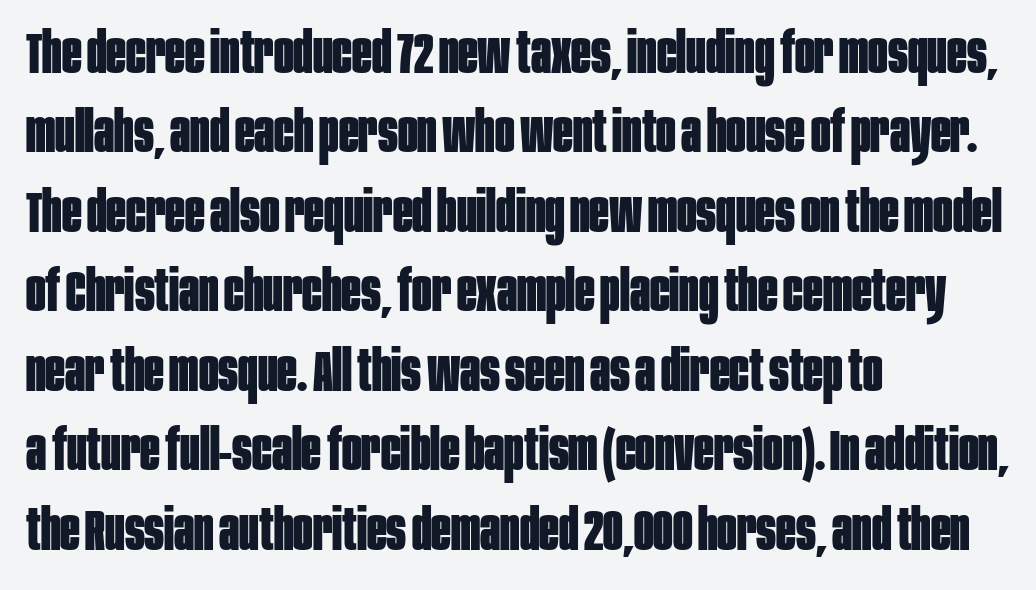
{"serif": "no", "italic": "no", "bold": "yes", "weight": "bold", "width": "condensed", "stroke_contrast": "low", "x_height": "large", "monospaced": "no", "underline": "no", "align": "left", "line_spacing": "normal", "line_spacing_ratio": 1.37, "letter_spacing": "normal", "letter_spacing_em": 0.0, "glyph_px": 58}
